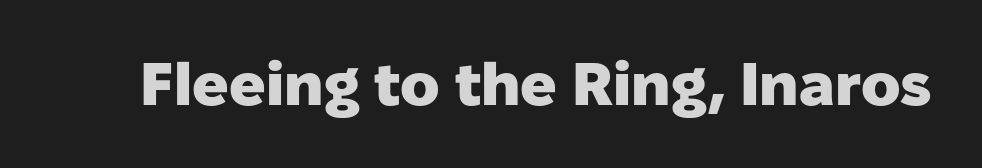
{"serif": "no", "italic": "no", "bold": "yes", "weight": "heavy", "width": "normal", "stroke_contrast": "low", "x_height": "medium", "monospaced": "no", "underline": "no", "letter_spacing": "normal", "letter_spacing_em": 0.0, "glyph_px": 60}
